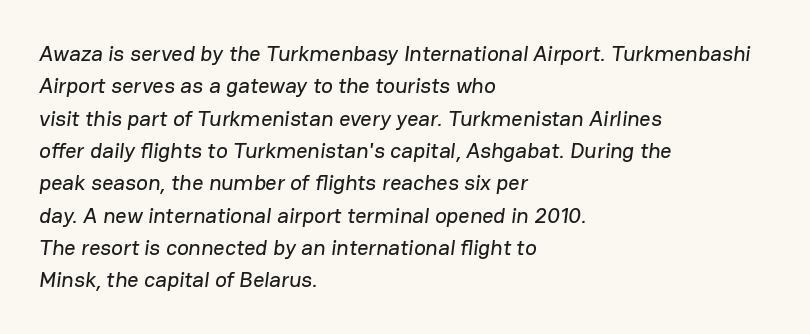
{"underline": "no", "align": "left", "line_spacing": "normal", "line_spacing_ratio": 1.47, "letter_spacing": "normal", "letter_spacing_em": 0.0, "glyph_px": 22}
